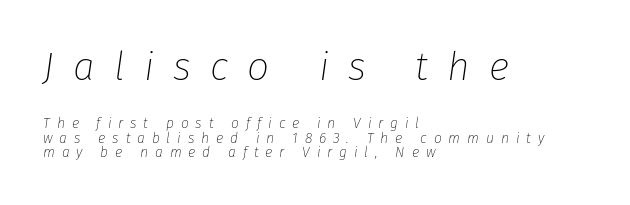
{"italic": "yes", "lean": "right", "slant_degrees": 8, "bold": "no", "weight": "thin", "width": "normal", "stroke_contrast": "low", "x_height": "medium", "monospaced": "no", "underline": "no", "align": "left", "line_spacing": "tight", "line_spacing_ratio": 1.03, "letter_spacing": "wide", "letter_spacing_em": 0.49, "larger_block": "first", "size_ratio": 2.79, "glyph_px": 39}
